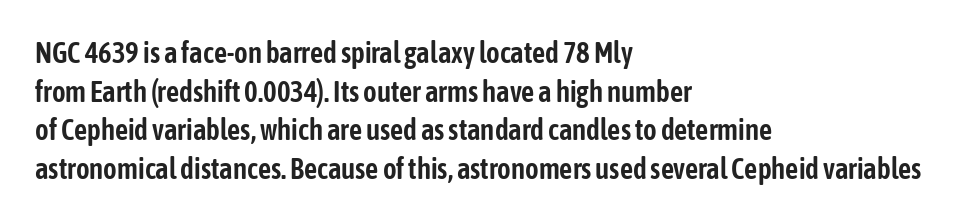
Q: Is the text italic (slanted)? A: No, it is upright.
Q: Is the typeface a serif or a sans-serif typeface? A: Sans-serif.
Q: Is the text underlined? A: No.
Q: How is the paragraph aligned? A: Left-aligned.
Q: Is the spacing between letters normal or unusually wide? A: Normal.
Q: Is the spacing between lines tight, normal or loose? A: Normal.
Q: Width (condensed, normal, or wide)? A: Condensed.
Q: Stroke contrast? A: Low.
Q: x-height? A: Medium.
Q: Monospaced? A: No.
